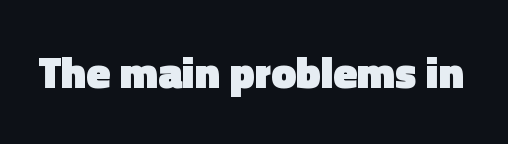
The zone under the glyphs is completely vacant. Posture: vertical. Caption: bold face, heavy strokes. Font category for this specimen: sans-serif.
